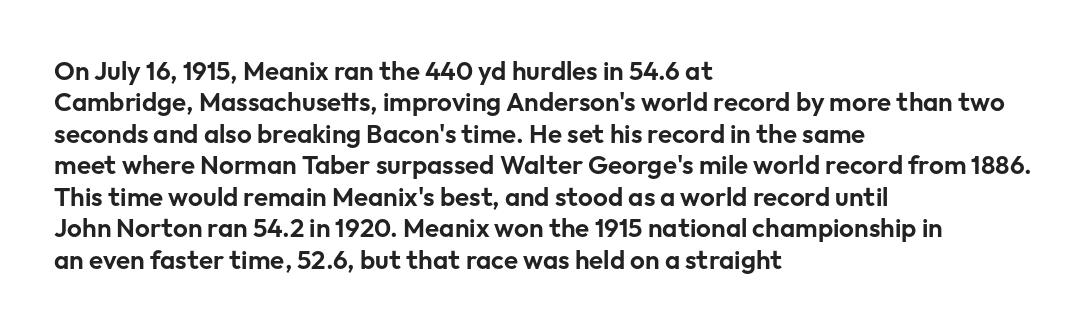
{"italic": "no", "underline": "no", "align": "left", "line_spacing_ratio": 1.21, "letter_spacing": "normal", "letter_spacing_em": 0.0, "glyph_px": 26}
